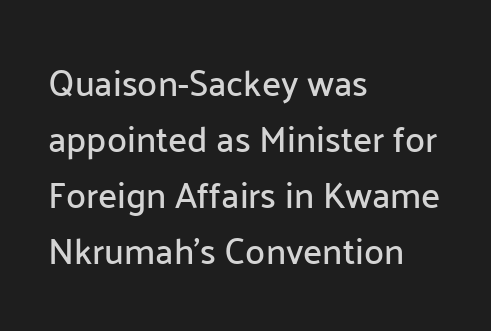
{"serif": "no", "italic": "no", "width": "normal", "stroke_contrast": "low", "x_height": "medium", "monospaced": "no", "underline": "no", "align": "left", "line_spacing": "normal", "line_spacing_ratio": 1.56, "letter_spacing": "normal", "letter_spacing_em": 0.0, "glyph_px": 36}
